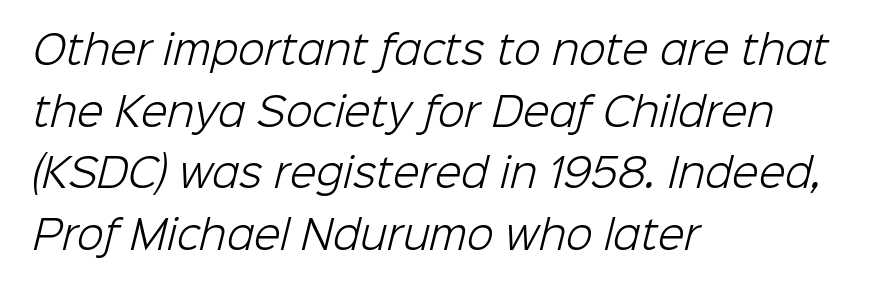
Q: Is the text bold? A: No.
Q: Is the typeface a serif or a sans-serif typeface? A: Sans-serif.
Q: Is the text underlined? A: No.
Q: How is the paragraph aligned? A: Left-aligned.
Q: Is the spacing between letters normal or unusually wide? A: Normal.
Q: Is the spacing between lines tight, normal or loose? A: Normal.
Q: Width (condensed, normal, or wide)? A: Normal.
Q: Stroke contrast? A: Low.
Q: x-height? A: Medium.
Q: Monospaced? A: No.
